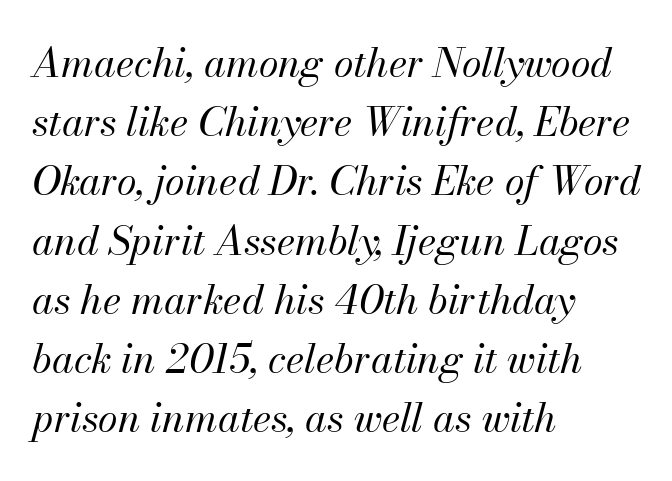
{"italic": "yes", "lean": "right", "slant_degrees": 13, "bold": "no", "weight": "regular", "width": "normal", "stroke_contrast": "medium", "x_height": "small", "monospaced": "no", "underline": "no", "align": "left", "line_spacing": "normal", "line_spacing_ratio": 1.48, "letter_spacing": "normal", "letter_spacing_em": 0.0, "glyph_px": 40}
